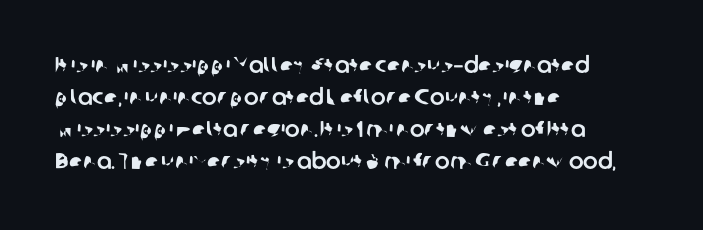
The image shows 22 px text type; set left-aligned, normal line spacing (1.46x), normal letter spacing, not underlined.
